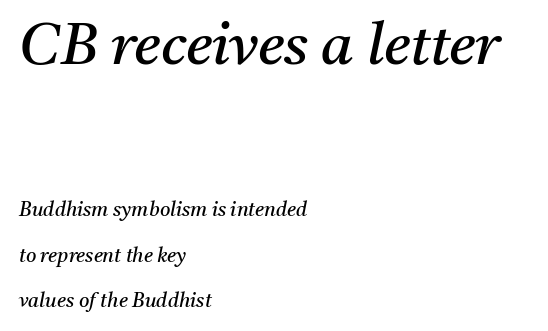
Q: Is the text bold? A: No.
Q: Is the text italic (slanted)? A: Yes, it leans right by about 11 degrees.
Q: Is the typeface a serif or a sans-serif typeface? A: Serif.
Q: Is the text underlined? A: No.
Q: How is the paragraph aligned? A: Left-aligned.
Q: Is the spacing between letters normal or unusually wide? A: Normal.
Q: Is the spacing between lines tight, normal or loose? A: Loose.
Q: Which block of text is set in a larger size, the first (top) or the second (bottom)? A: The first (top) one.
Q: Width (condensed, normal, or wide)? A: Normal.
Q: Stroke contrast? A: Medium.
Q: x-height? A: Medium.
Q: Monospaced? A: No.
